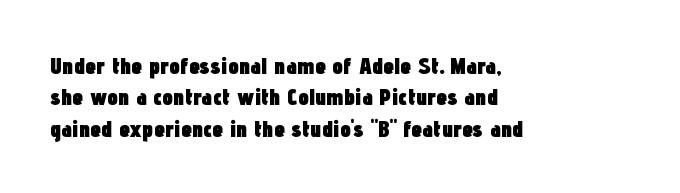
The image shows 24 px bold type, upright; set left-aligned, normal line spacing (1.31x), normal letter spacing, not underlined.
